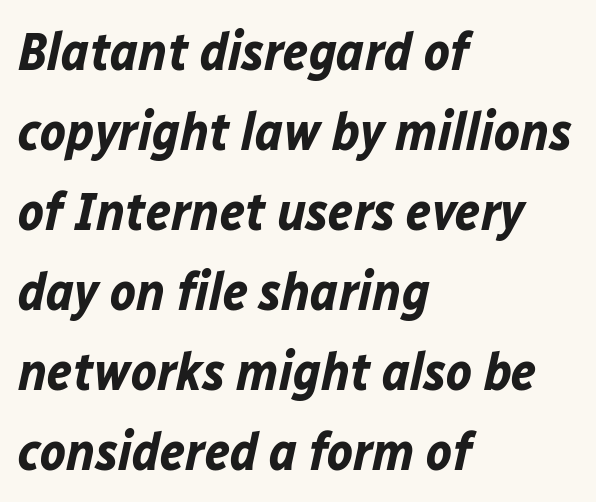
Q: Is the text bold? A: Yes.
Q: Is the text italic (slanted)? A: Yes, it leans right by about 12 degrees.
Q: Is the text underlined? A: No.
Q: How is the paragraph aligned? A: Left-aligned.
Q: Is the spacing between letters normal or unusually wide? A: Normal.
Q: Is the spacing between lines tight, normal or loose? A: Normal.
Q: Width (condensed, normal, or wide)? A: Normal.
Q: Stroke contrast? A: Low.
Q: x-height? A: Medium.
Q: Monospaced? A: No.
